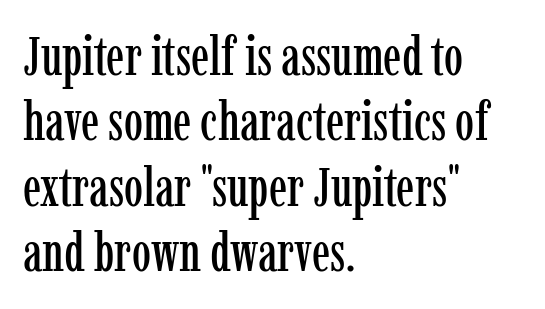
Q: Is the text italic (slanted)? A: No, it is upright.
Q: Is the typeface a serif or a sans-serif typeface? A: Serif.
Q: Is the text underlined? A: No.
Q: How is the paragraph aligned? A: Left-aligned.
Q: Is the spacing between letters normal or unusually wide? A: Normal.
Q: Width (condensed, normal, or wide)? A: Condensed.
Q: Stroke contrast? A: Low.
Q: x-height? A: Medium.
Q: Monospaced? A: No.
